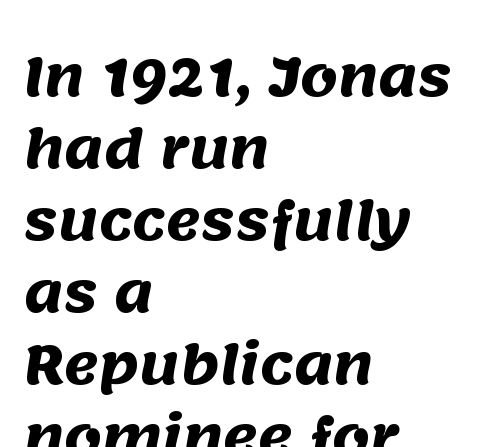
Q: Is the text bold? A: Yes.
Q: Is the typeface a serif or a sans-serif typeface? A: Sans-serif.
Q: Is the text underlined? A: No.
Q: How is the paragraph aligned? A: Left-aligned.
Q: Is the spacing between letters normal or unusually wide? A: Normal.
Q: Is the spacing between lines tight, normal or loose? A: Normal.
Q: Width (condensed, normal, or wide)? A: Normal.
Q: Stroke contrast? A: Medium.
Q: x-height? A: Large.
Q: Monospaced? A: No.
